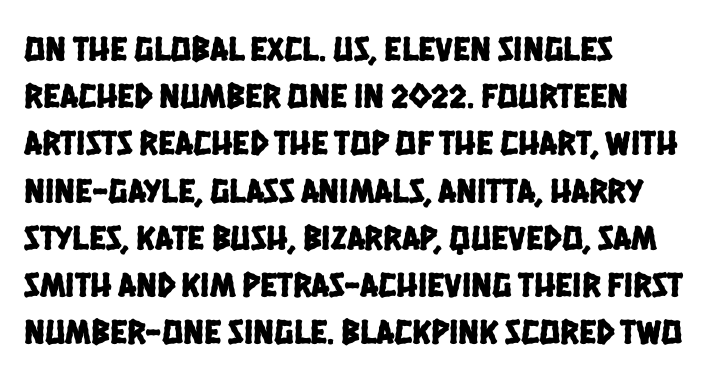
The image shows 35 px condensed sans-serif type; set left-aligned, normal line spacing (1.35x), normal letter spacing, not underlined; low stroke contrast and a large x-height.
